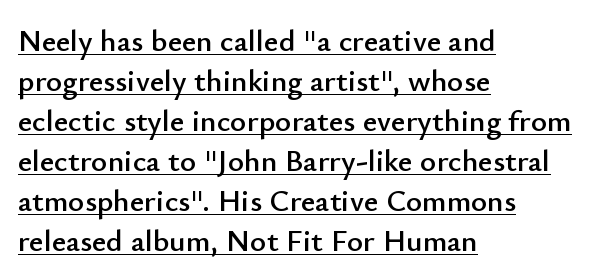
The letters advance in unequal steps, a hallmark of proportional type. A typesetter would call this zero additional tracking. Short and long lines alike share a common starting point at left. In terms of letterform style, serifs are entirely absent. Baseline-to-baseline distance is the conventional proportion of letter height.
